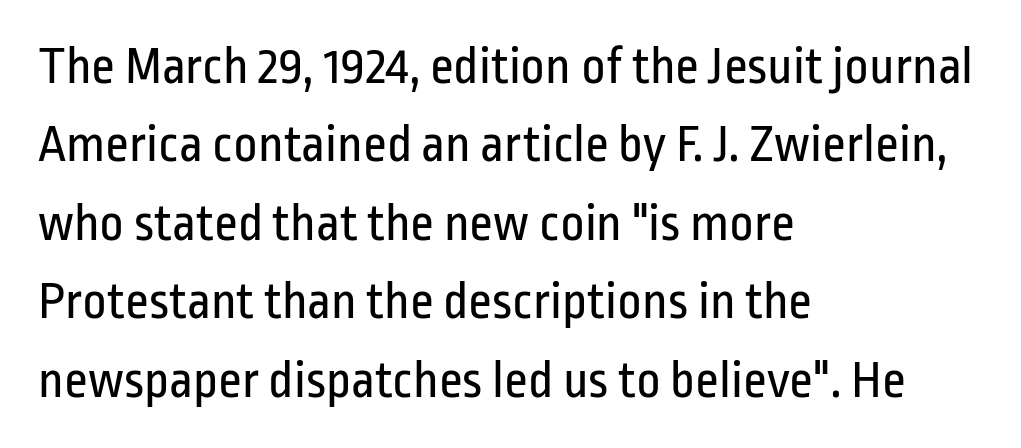
The space directly below the letters is spotless. These lines are rendered in a variable-pitch font. A roman cut, with each character standing at attention. Rows of type keep a routine distance in the vertical direction. A quiet, ordinary-to-light weight characterises the typeface.
